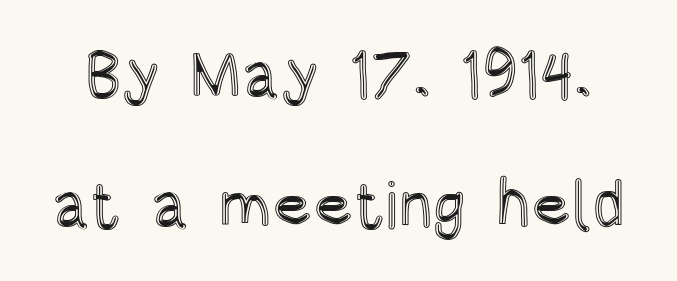
Q: Is the text italic (slanted)? A: No, it is upright.
Q: Is the text underlined? A: No.
Q: Is the spacing between letters normal or unusually wide? A: Normal.
Q: Is the spacing between lines tight, normal or loose? A: Loose.
Q: Width (condensed, normal, or wide)? A: Condensed.
Q: x-height? A: Large.
Q: Monospaced? A: No.
